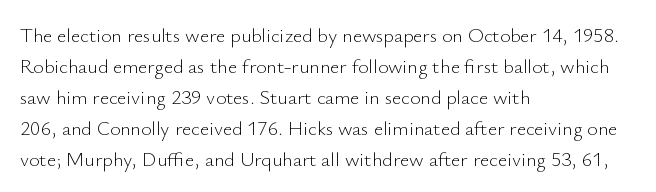
{"italic": "no", "bold": "no", "underline": "no", "align": "left", "line_spacing": "normal", "line_spacing_ratio": 1.55, "letter_spacing": "normal", "letter_spacing_em": 0.0, "glyph_px": 20}
